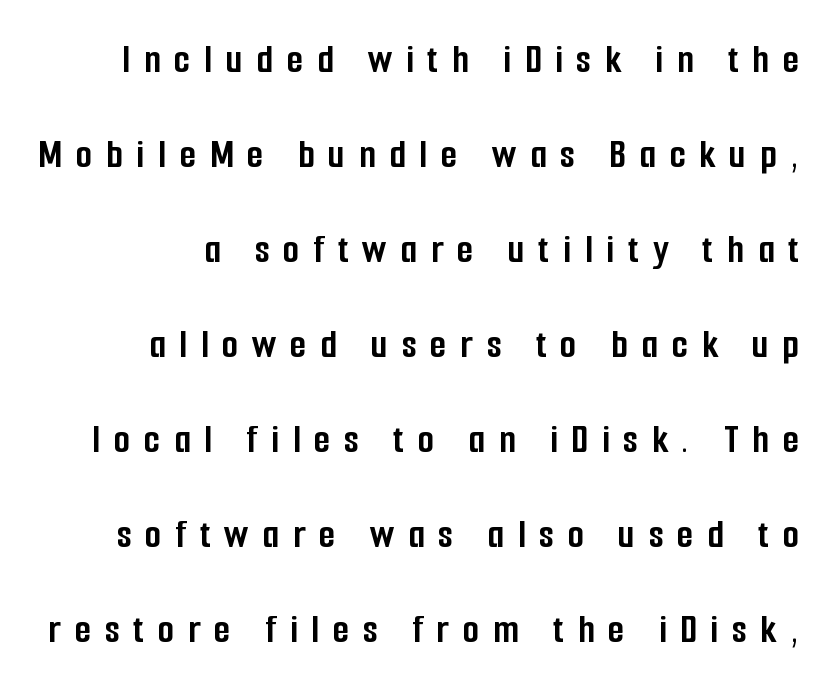
How heavy is the stroke? Heavy — this is a bold. Rule under the text: the space is simply empty. The letters stand upright; this is a roman face. Airy leading. Glyph-to-glyph distance is far greater than everyday printed text.
